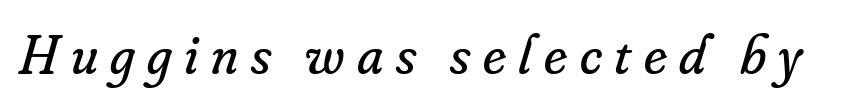
The image shows 57 px regular-weight serif type, italic (leaning right); set unusually wide letter spacing (+0.22 em), not underlined; low stroke contrast and a small x-height.
